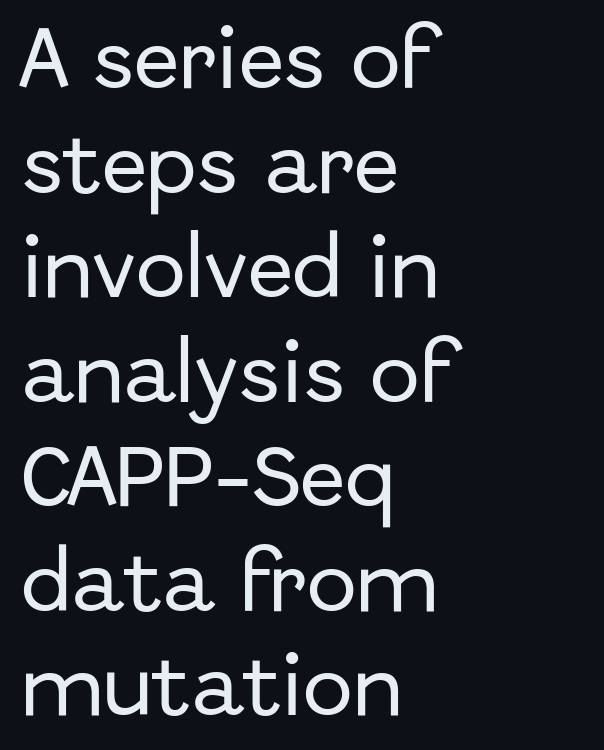
Q: Is the text italic (slanted)? A: No, it is upright.
Q: Is the typeface a serif or a sans-serif typeface? A: Sans-serif.
Q: Is the text underlined? A: No.
Q: How is the paragraph aligned? A: Left-aligned.
Q: Is the spacing between letters normal or unusually wide? A: Normal.
Q: Is the spacing between lines tight, normal or loose? A: Normal.
Q: Width (condensed, normal, or wide)? A: Normal.
Q: Stroke contrast? A: Low.
Q: x-height? A: Medium.
Q: Monospaced? A: No.
